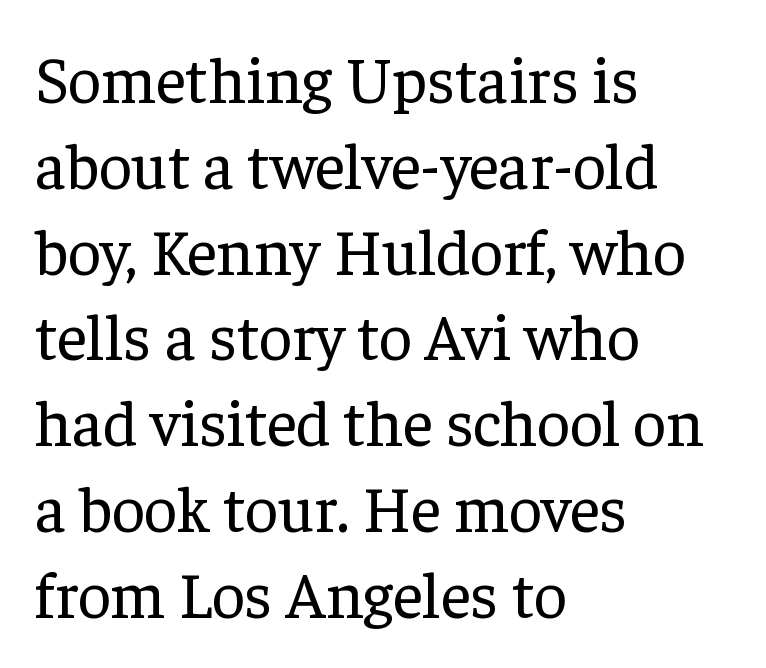
Q: Is the text bold? A: No.
Q: Is the text italic (slanted)? A: No, it is upright.
Q: Is the typeface a serif or a sans-serif typeface? A: Serif.
Q: Is the text underlined? A: No.
Q: How is the paragraph aligned? A: Left-aligned.
Q: Is the spacing between letters normal or unusually wide? A: Normal.
Q: Is the spacing between lines tight, normal or loose? A: Normal.
Q: Width (condensed, normal, or wide)? A: Normal.
Q: Stroke contrast? A: Low.
Q: x-height? A: Medium.
Q: Monospaced? A: No.
